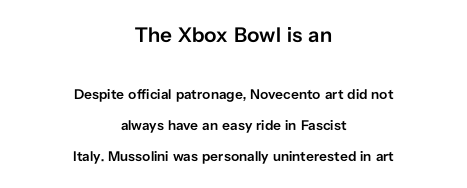
Set as a demibold, roughly 600 on the weight scale. This rendering features lettering with no underline. The lines in this sample share a center point and differ in where they start and stop. Honestly, the letter spacing is just normal — you wouldn't notice it.
